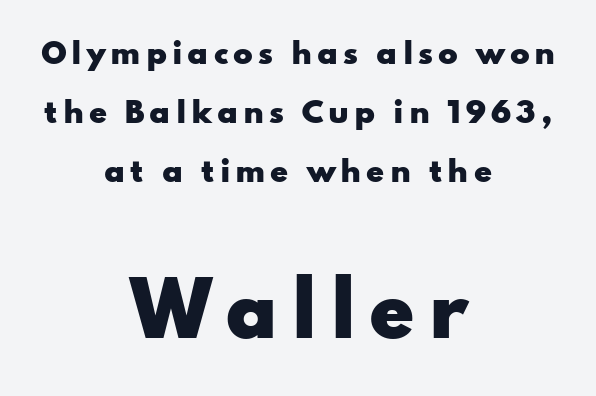
The image shows 73 px heavy, wide sans-serif type, upright; set centered, loose line spacing (2.04x), not underlined; the second (bottom) block is 2.52x larger; low stroke contrast and a small x-height.
